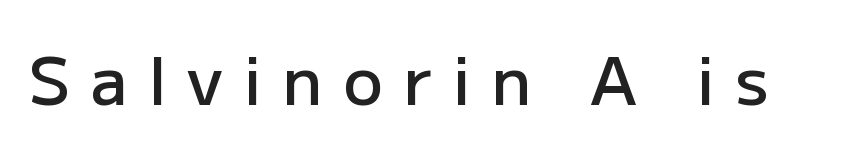
Q: Is the text bold? A: Semi-bold.
Q: Is the text italic (slanted)? A: No, it is upright.
Q: Is the typeface a serif or a sans-serif typeface? A: Sans-serif.
Q: Is the text underlined? A: No.
Q: Is the spacing between letters normal or unusually wide? A: Unusually wide.
Q: Width (condensed, normal, or wide)? A: Normal.
Q: Stroke contrast? A: Low.
Q: x-height? A: Medium.
Q: Monospaced? A: No.
